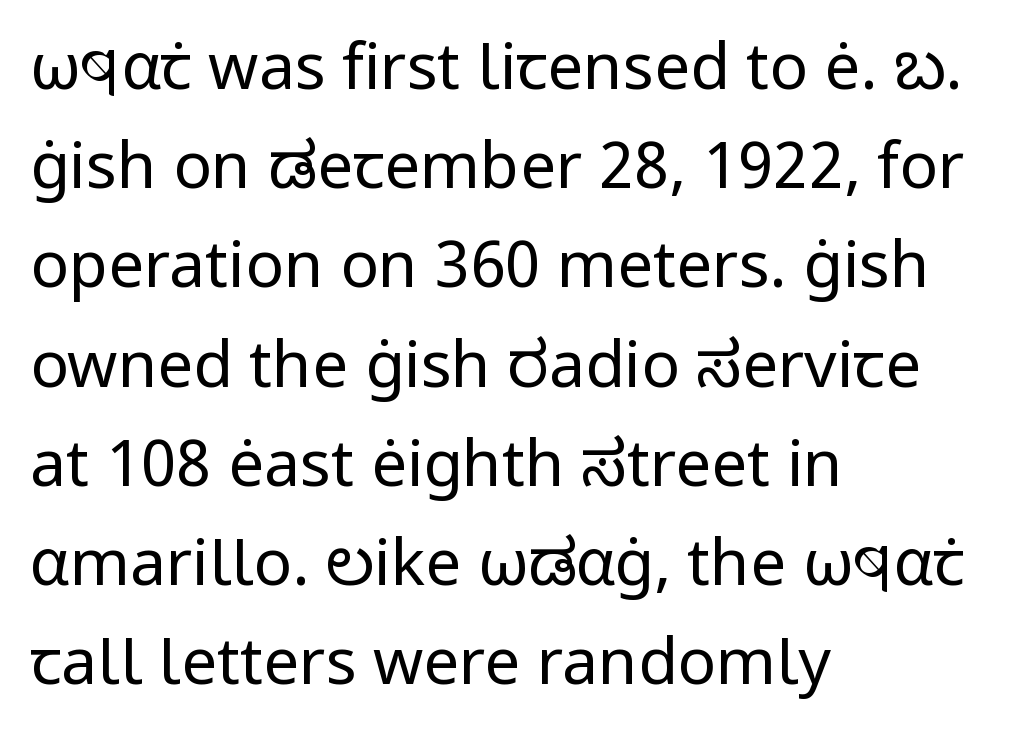
The image shows 64 px regular-weight sans-serif type, upright; set left-aligned, normal line spacing (1.55x), normal letter spacing, not underlined; low stroke contrast and a medium x-height.
